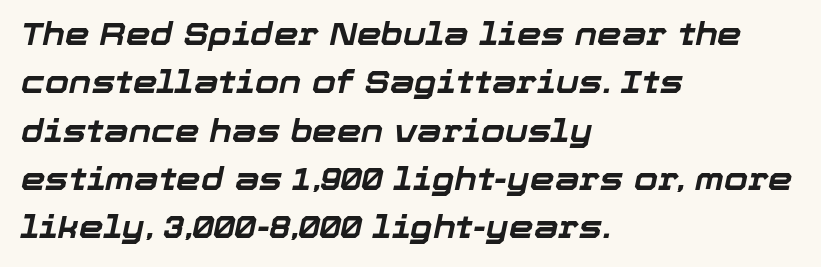
The image shows 31 px bold type, italic (leaning right); set left-aligned, normal line spacing (1.56x), normal letter spacing, not underlined; low stroke contrast and a medium x-height.
